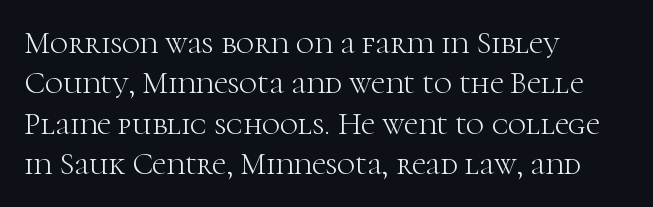
Q: Is the text bold? A: No.
Q: Is the text italic (slanted)? A: No, it is upright.
Q: Is the typeface a serif or a sans-serif typeface? A: Serif.
Q: Is the text underlined? A: No.
Q: How is the paragraph aligned? A: Left-aligned.
Q: Is the spacing between letters normal or unusually wide? A: Normal.
Q: Is the spacing between lines tight, normal or loose? A: Normal.
Q: Width (condensed, normal, or wide)? A: Normal.
Q: Stroke contrast? A: High.
Q: x-height? A: Medium.
Q: Monospaced? A: No.
